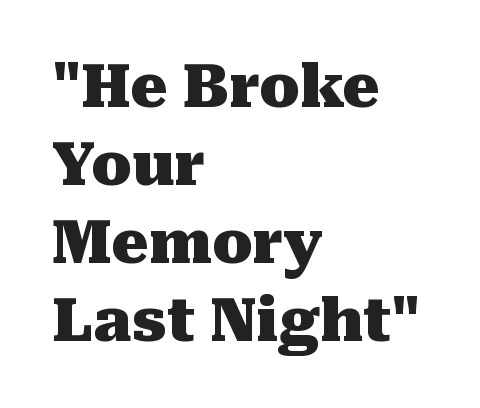
The letters stand upright; this is a roman face. In terms of letterspacing, this is plain default setting. The letters advance in unequal steps, a hallmark of proportional type. The foot of each line stays bare and open. Note: serifs present on the glyphs.
